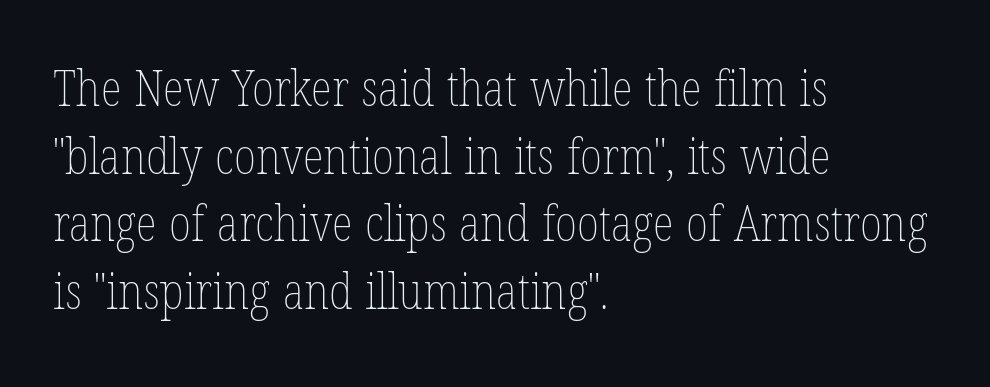
Descenders hang freely into open space. Do the characters align in a grid? No, the font is proportional. Letter spacing: default. Casual observation: everything's shoved over to the left.
